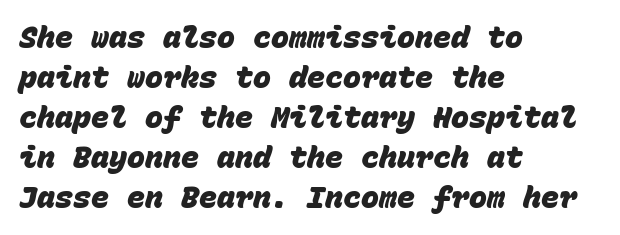
Q: Is the text bold? A: Yes.
Q: Is the typeface a serif or a sans-serif typeface? A: Sans-serif.
Q: Is the text underlined? A: No.
Q: How is the paragraph aligned? A: Left-aligned.
Q: Is the spacing between letters normal or unusually wide? A: Normal.
Q: Is the spacing between lines tight, normal or loose? A: Normal.
Q: Width (condensed, normal, or wide)? A: Normal.
Q: Stroke contrast? A: Low.
Q: x-height? A: Large.
Q: Monospaced? A: Yes.
